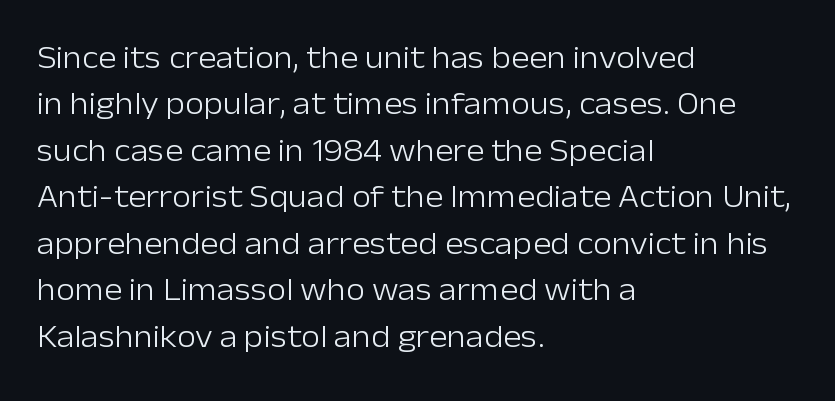
Honestly, the row spacing looks completely unremarkable. Just letters on the line, the space beneath them empty. These lines are composed in type without serifs. Every character sits straight up, as roman type does. Layout note: lines flush left. On a weight scale, this lands at 450 or below.
